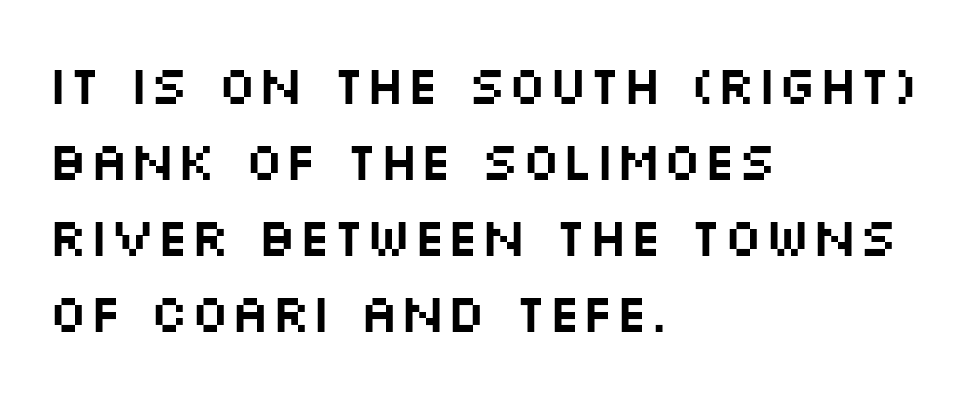
{"serif": "no", "italic": "no", "width": "wide", "stroke_contrast": "medium", "x_height": "large", "monospaced": "no", "underline": "no", "align": "left", "line_spacing": "normal", "line_spacing_ratio": 1.41, "letter_spacing": "normal", "letter_spacing_em": 0.0, "glyph_px": 54}
